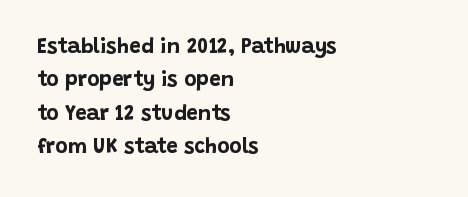
The lines sit at an ordinary, default distance from one another. Bare-footed words on every line. The rendering uses a bold face; every stroke is thick and dark. Posture: upright roman.
